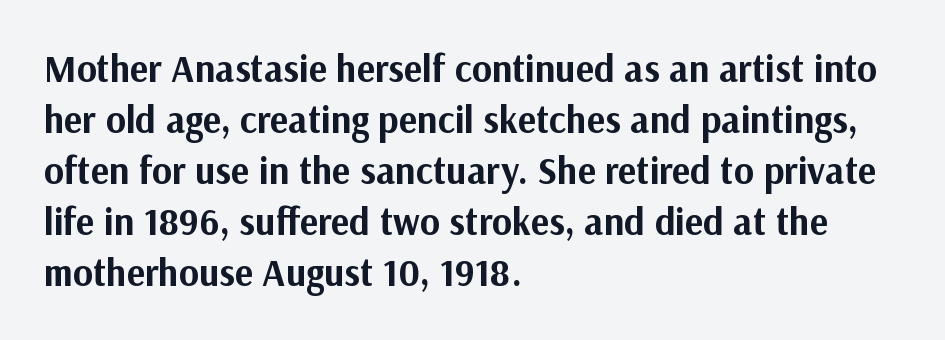
Look at the stroke-to-counter ratio: heavy, a bold. This sample keeps an unexceptional amount of space between lines. The line texture is even and compact thanks to regular tracking. A classic flush-left, rag-right setting is used for this passage. These lines are rendered in a variable-pitch font.
